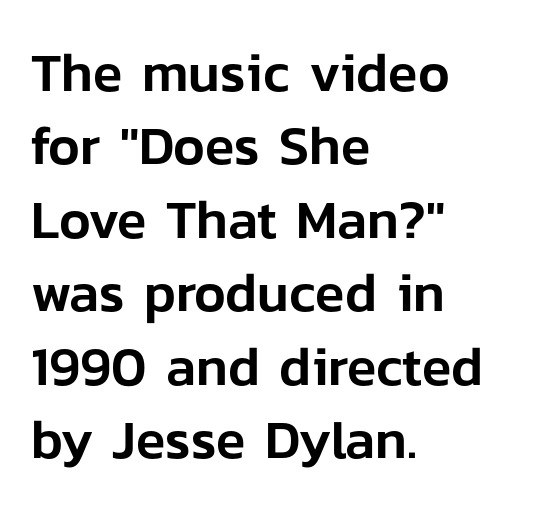
The ragged edge is on the right, which tells us the setting is flush left. You could not count columns in this text — the font is proportionally spaced. Vertical strokes here are truly vertical. The face used here is a sans, in the tradition of grotesques and geometrics.
